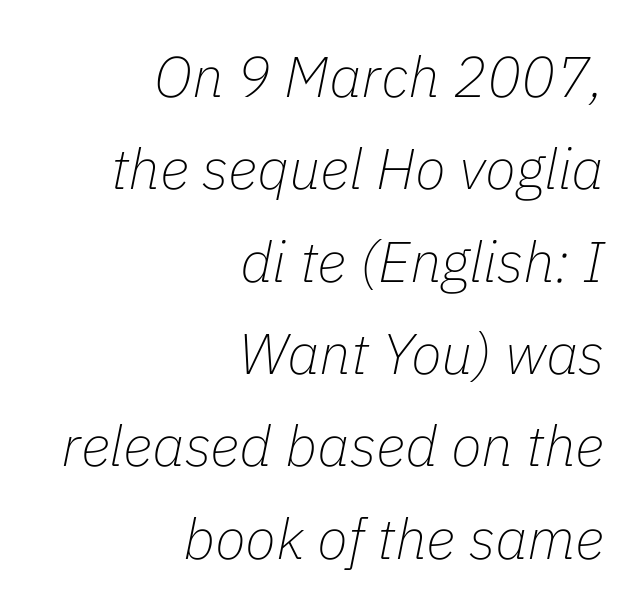
{"italic": "yes", "lean": "right", "slant_degrees": 11, "bold": "no", "weight": "thin", "width": "normal", "stroke_contrast": "low", "x_height": "medium", "monospaced": "no", "underline": "no", "align": "right", "line_spacing": "normal", "line_spacing_ratio": 1.62, "letter_spacing": "normal", "letter_spacing_em": 0.0, "glyph_px": 57}
